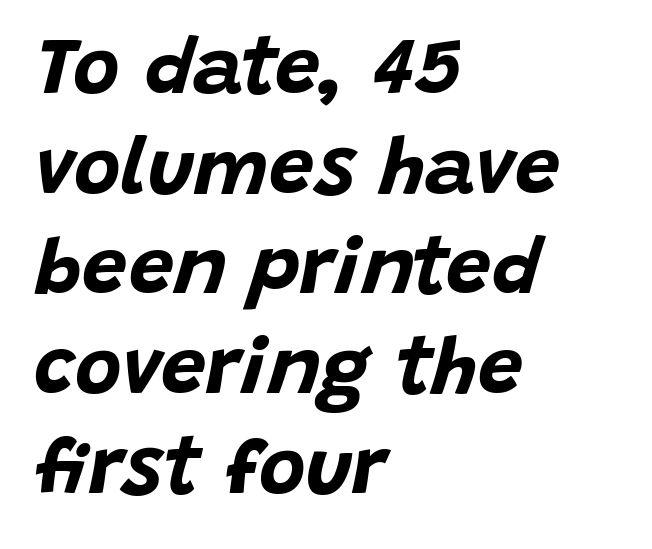
Q: Is the text bold? A: Yes.
Q: Is the text italic (slanted)? A: Yes, it leans right by about 15 degrees.
Q: Is the text underlined? A: No.
Q: How is the paragraph aligned? A: Left-aligned.
Q: Is the spacing between letters normal or unusually wide? A: Normal.
Q: Is the spacing between lines tight, normal or loose? A: Normal.
Q: Width (condensed, normal, or wide)? A: Normal.
Q: Stroke contrast? A: Low.
Q: x-height? A: Large.
Q: Monospaced? A: No.
